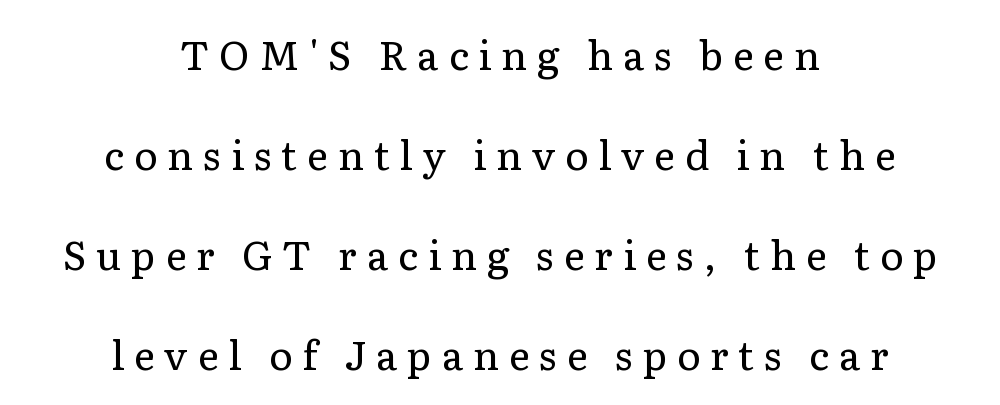
The characters are drawn with everyday or finer stroke widths. Line starts and ends both wander, symmetrically. This sample trades compactness for vertical openness between lines. A typesetter would mark this as roman, not italic.
